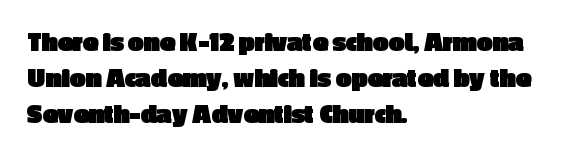
Does the leading feel generous? No, just average. Honestly, the letter spacing is just normal — you wouldn't notice it. Here the designer chose a conventional face with non-uniform glyph widths. Set as a true bold cut, around the 700 mark. Any mark beneath the type? The region is blank. Does the copy run flush right? No — it runs flush left.
